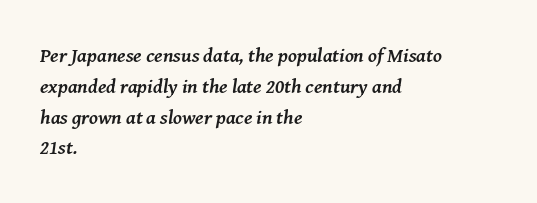
{"italic": "yes", "lean": "right", "slant_degrees": 8, "bold": "yes", "underline": "no", "align": "left", "line_spacing": "normal", "line_spacing_ratio": 1.54, "letter_spacing": "normal", "letter_spacing_em": 0.0, "glyph_px": 20}
